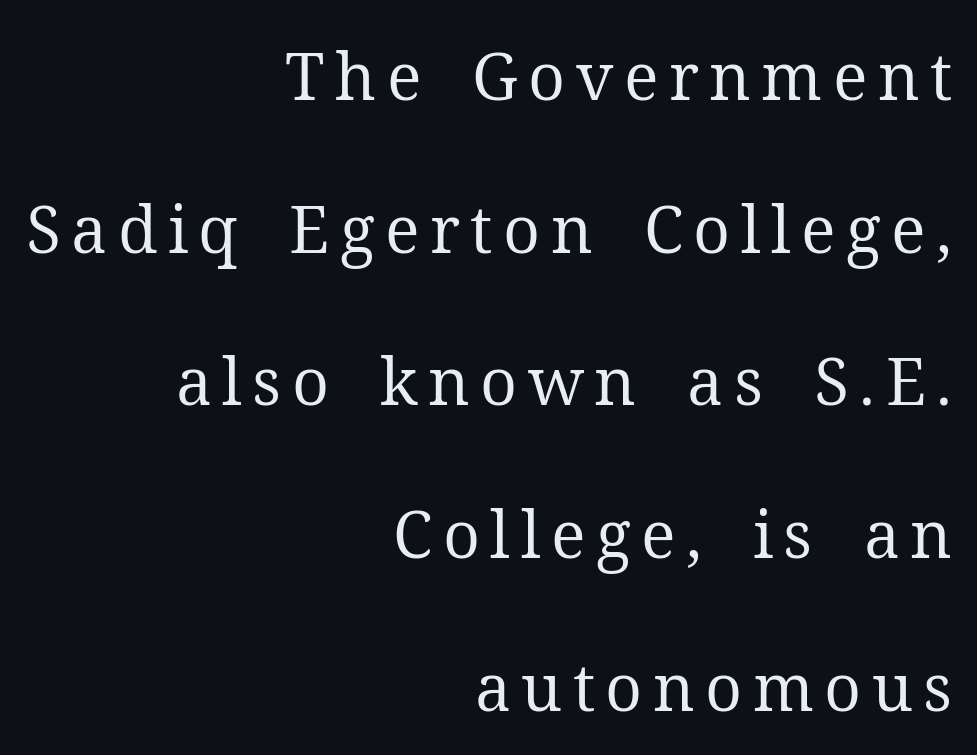
{"serif": "yes", "italic": "no", "bold": "no", "weight": "regular", "width": "normal", "stroke_contrast": "medium", "x_height": "medium", "monospaced": "no", "underline": "no", "align": "right", "line_spacing": "loose", "line_spacing_ratio": 2.35, "glyph_px": 65}
